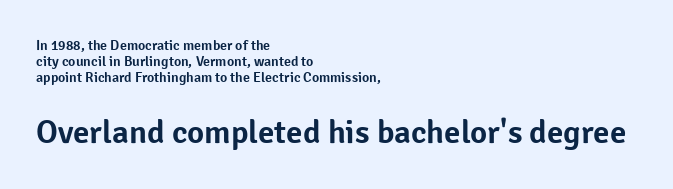
The image shows 33 px sans-serif type, upright; set left-aligned, tight line spacing (1.15x), normal letter spacing, not underlined; the second (bottom) block is 2.36x larger; low stroke contrast and a medium x-height.
